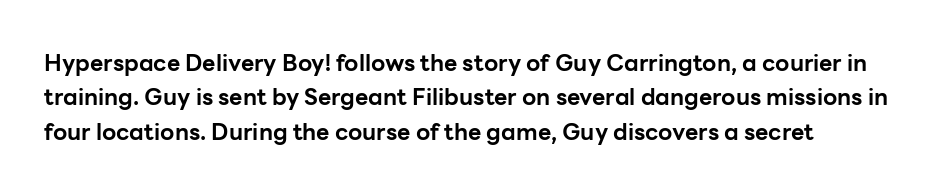
Q: Is the text bold? A: Yes.
Q: Is the text italic (slanted)? A: No, it is upright.
Q: Is the text underlined? A: No.
Q: Is the spacing between letters normal or unusually wide? A: Normal.
Q: Is the spacing between lines tight, normal or loose? A: Normal.
